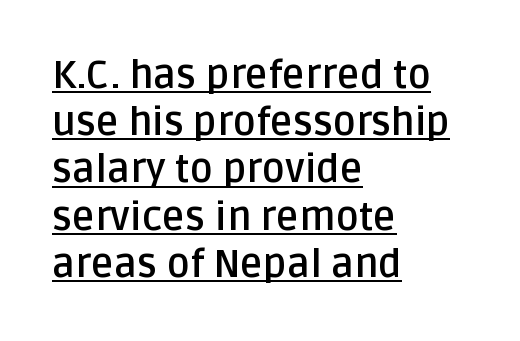
The image shows 39 px semibold sans-serif type, upright; set left-aligned, line spacing 1.21x, normal letter spacing, underlined; low stroke contrast and a large x-height.
